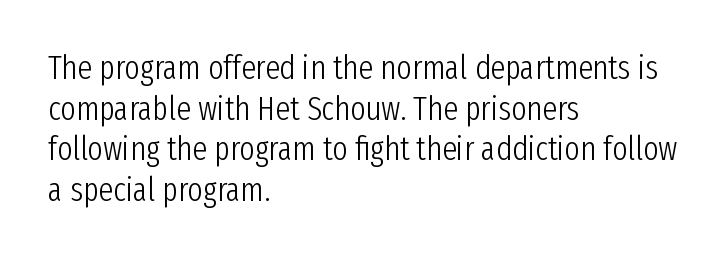
Q: Is the text bold? A: No.
Q: Is the text italic (slanted)? A: No, it is upright.
Q: Is the typeface a serif or a sans-serif typeface? A: Sans-serif.
Q: Is the text underlined? A: No.
Q: How is the paragraph aligned? A: Left-aligned.
Q: Is the spacing between letters normal or unusually wide? A: Normal.
Q: Width (condensed, normal, or wide)? A: Condensed.
Q: Stroke contrast? A: Low.
Q: x-height? A: Medium.
Q: Monospaced? A: No.
